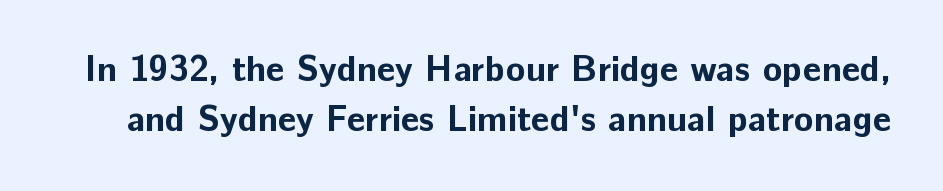
Q: Is the text bold? A: Yes.
Q: Is the text italic (slanted)? A: No, it is upright.
Q: Is the typeface a serif or a sans-serif typeface? A: Sans-serif.
Q: Is the text underlined? A: No.
Q: Is the spacing between letters normal or unusually wide? A: Normal.
Q: Is the spacing between lines tight, normal or loose? A: Normal.
Q: Width (condensed, normal, or wide)? A: Normal.
Q: Stroke contrast? A: Low.
Q: x-height? A: Medium.
Q: Monospaced? A: No.
